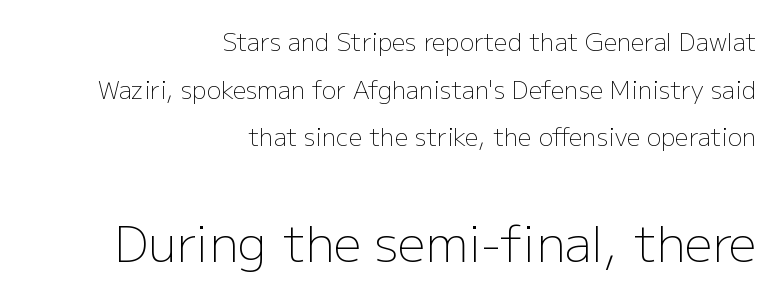
{"serif": "no", "italic": "no", "bold": "no", "weight": "light", "width": "normal", "stroke_contrast": "low", "x_height": "medium", "monospaced": "no", "underline": "no", "align": "right", "line_spacing": "loose", "line_spacing_ratio": 1.98, "letter_spacing": "normal", "letter_spacing_em": 0.0, "larger_block": "second", "size_ratio": 2.04, "glyph_px": 49}
